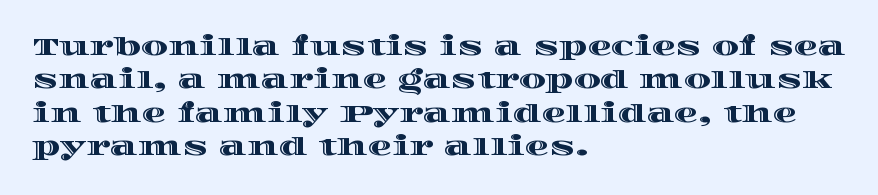
The image shows 24 px text type, upright; set left-aligned, normal line spacing (1.39x), normal letter spacing, not underlined.
